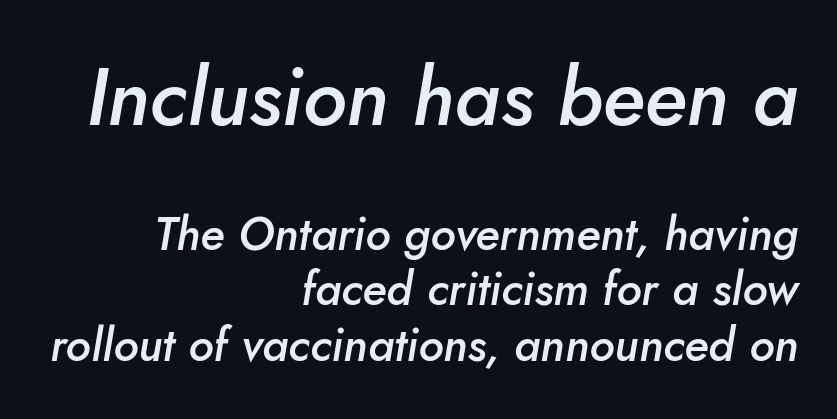
{"italic": "yes", "lean": "right", "slant_degrees": 10, "bold": "semi", "weight": "semibold", "width": "normal", "stroke_contrast": "low", "x_height": "small", "monospaced": "no", "underline": "no", "align": "right", "line_spacing_ratio": 1.21, "letter_spacing": "normal", "letter_spacing_em": 0.0, "larger_block": "first", "size_ratio": 1.74, "glyph_px": 80}
